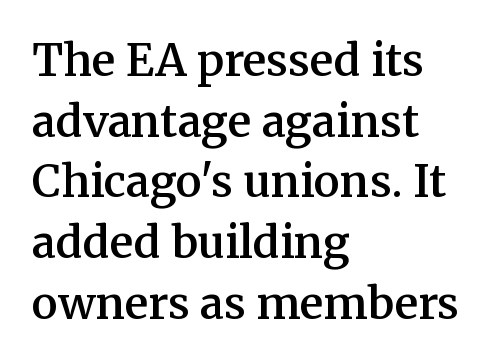
The image shows 44 px semibold serif type, upright; set left-aligned, normal line spacing (1.38x), normal letter spacing, not underlined; medium stroke contrast and a medium x-height.
